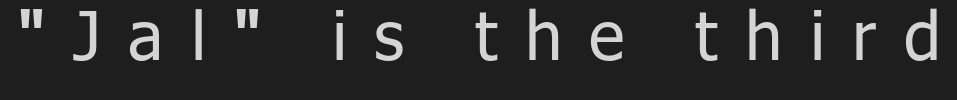
The image shows 67 px regular-weight sans-serif type, upright; set unusually wide letter spacing (+0.41 em), not underlined; low stroke contrast and a medium x-height.
